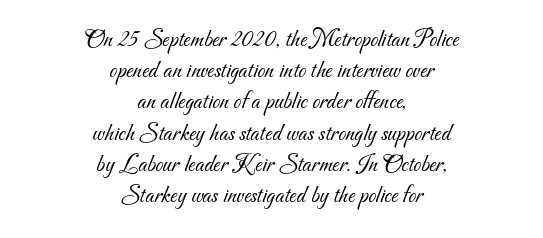
{"bold": "no", "underline": "no", "align": "center", "line_spacing": "normal", "line_spacing_ratio": 1.25, "letter_spacing": "normal", "letter_spacing_em": 0.0, "glyph_px": 25}
